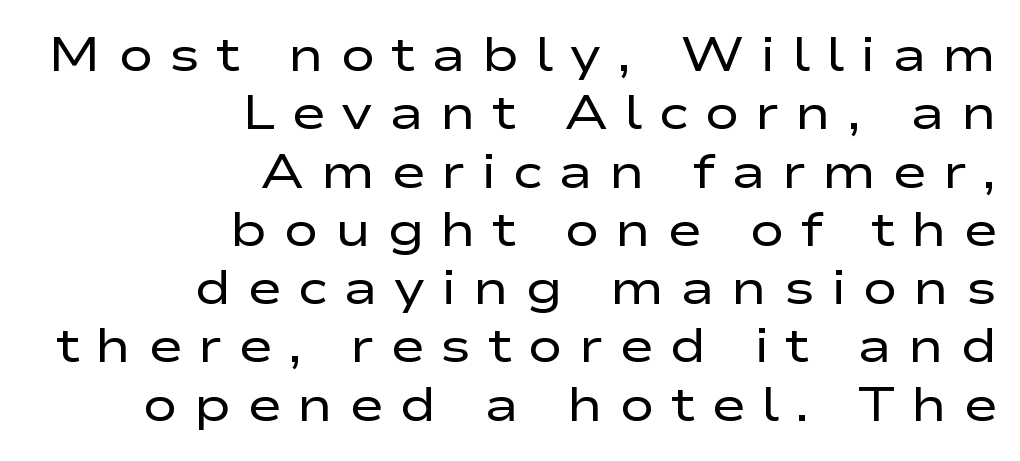
The image shows 47 px regular-weight, wide sans-serif type, upright; set right-aligned, line spacing 1.24x, unusually wide letter spacing (+0.34 em), not underlined; low stroke contrast and a medium x-height.
